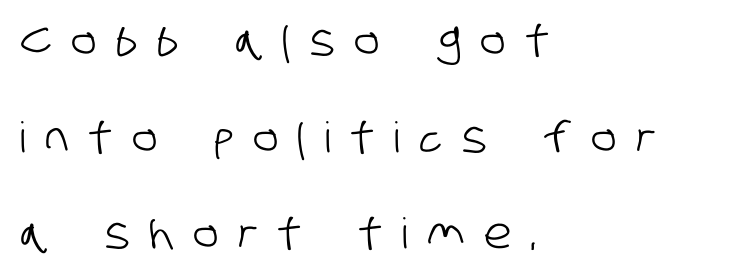
{"serif": "no", "width": "condensed", "stroke_contrast": "low", "x_height": "large", "monospaced": "no", "underline": "no", "align": "left", "line_spacing": "loose", "line_spacing_ratio": 2.3, "letter_spacing": "wide", "letter_spacing_em": 0.47, "glyph_px": 42}
